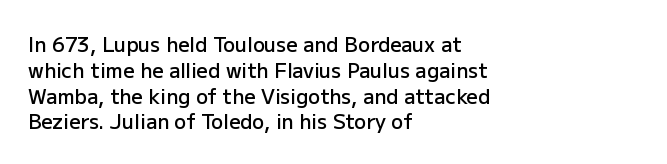
Q: Is the text bold? A: Semi-bold.
Q: Is the text italic (slanted)? A: No, it is upright.
Q: Is the text underlined? A: No.
Q: How is the paragraph aligned? A: Left-aligned.
Q: Is the spacing between letters normal or unusually wide? A: Normal.
Q: Is the spacing between lines tight, normal or loose? A: Normal.
